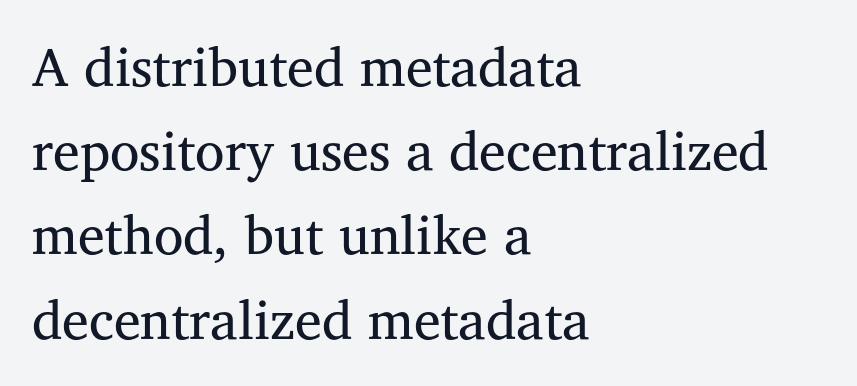
Q: Is the text bold? A: No.
Q: Is the text italic (slanted)? A: No, it is upright.
Q: Is the typeface a serif or a sans-serif typeface? A: Serif.
Q: Is the text underlined? A: No.
Q: How is the paragraph aligned? A: Left-aligned.
Q: Is the spacing between letters normal or unusually wide? A: Normal.
Q: Is the spacing between lines tight, normal or loose? A: Normal.
Q: Width (condensed, normal, or wide)? A: Normal.
Q: Stroke contrast? A: Medium.
Q: x-height? A: Medium.
Q: Monospaced? A: No.
